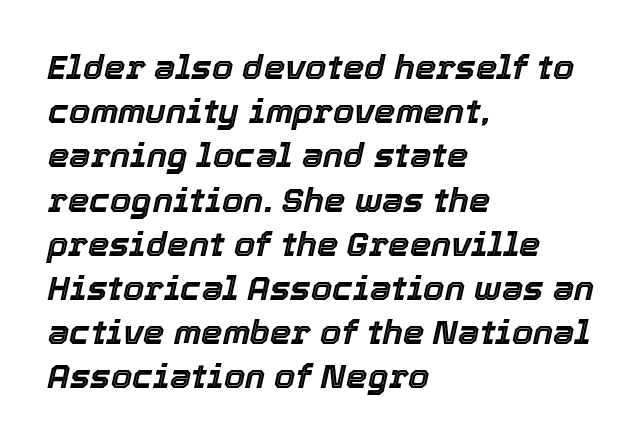
The image shows 34 px text type, italic (leaning right); set left-aligned, normal line spacing (1.3x), normal letter spacing, not underlined; a medium x-height.
